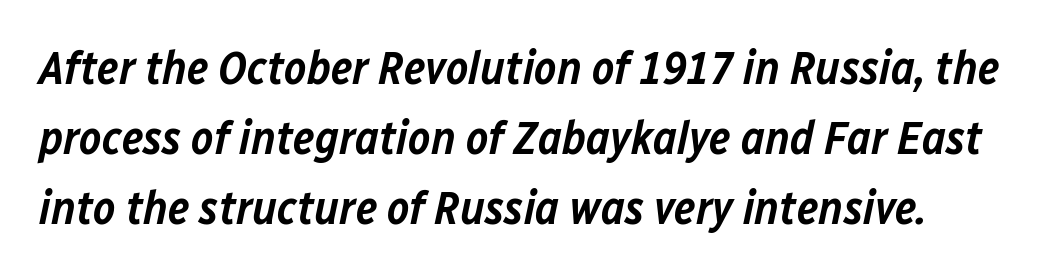
{"italic": "yes", "lean": "right", "slant_degrees": 12, "bold": "semi", "weight": "semibold", "width": "normal", "stroke_contrast": "low", "x_height": "medium", "monospaced": "no", "underline": "no", "line_spacing": "normal", "line_spacing_ratio": 1.49, "letter_spacing": "normal", "letter_spacing_em": 0.0, "glyph_px": 47}
